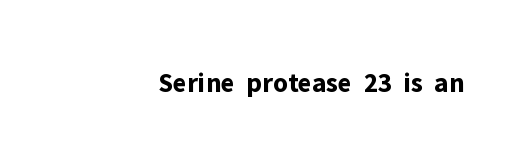
The font is running at its bold setting. The letterforms sit shoulder to shoulder at normal distance. Look at the bottom of the vertical strokes: they stop flat, with no serifs. Type without underlining. Does the lettering tilt? It doesn't — this is upright.
